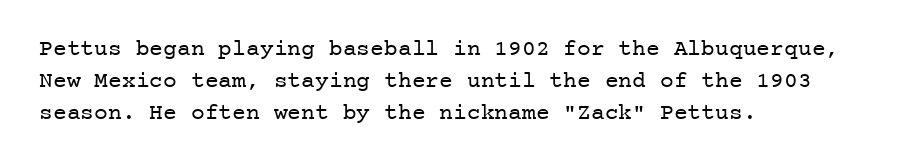
Q: Is the text bold? A: No.
Q: Is the text italic (slanted)? A: No, it is upright.
Q: Is the text underlined? A: No.
Q: How is the paragraph aligned? A: Left-aligned.
Q: Is the spacing between letters normal or unusually wide? A: Normal.
Q: Is the spacing between lines tight, normal or loose? A: Normal.
